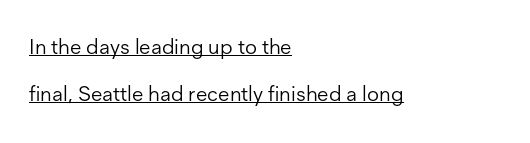
The face used here appears with an underline applied. Horizontal alignment here is leftward, the default for most running prose. This sample uses plain, unmodified letter spacing. The vertical gap from one line to the next is large. Unbolded letterforms with no extra heft.
